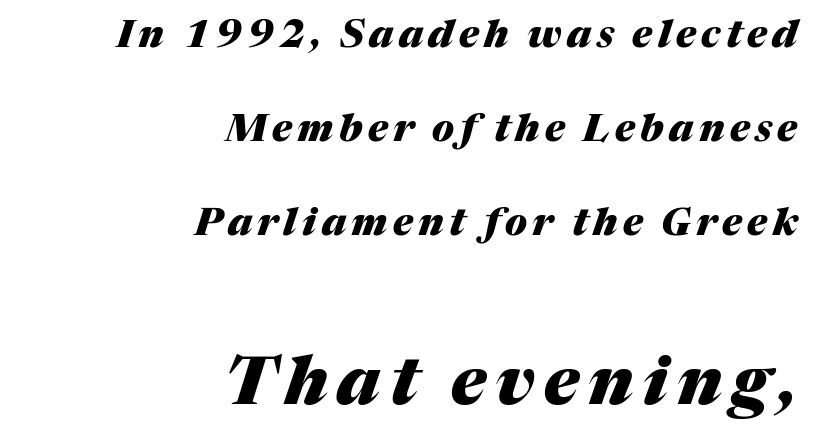
{"italic": "yes", "lean": "right", "slant_degrees": 17, "bold": "yes", "weight": "heavy", "width": "normal", "stroke_contrast": "medium", "x_height": "medium", "monospaced": "no", "underline": "no", "align": "right", "line_spacing": "loose", "line_spacing_ratio": 2.47, "larger_block": "second", "size_ratio": 1.76, "glyph_px": 67}
